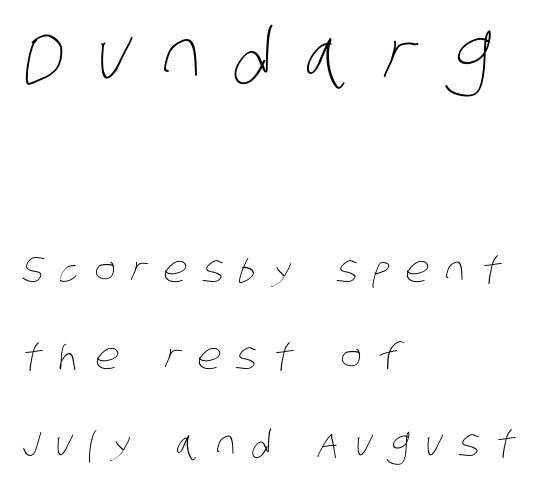
Unmarked baselines from the first word to the last. The upper block of text is set noticeably larger than the block beneath it. Honestly, the letter spacing is so wide it's the main thing you notice. Leftover space on each line is placed entirely after the last word.
